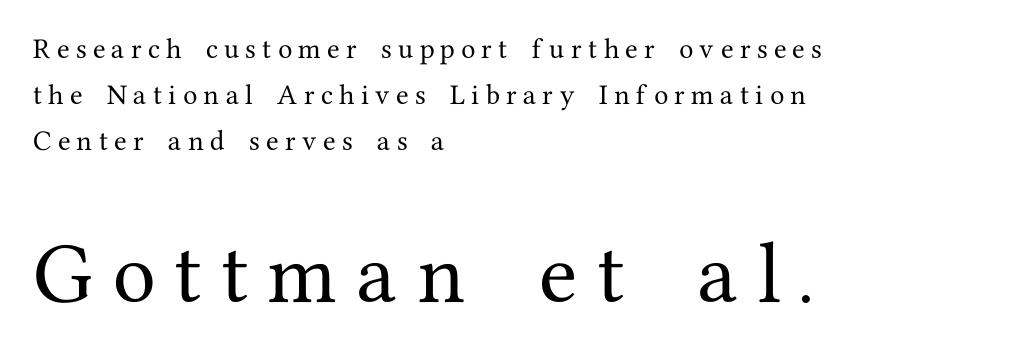
The image shows 70 px serif type, upright; set left-aligned, loose line spacing (2.01x), unusually wide letter spacing (+0.28 em), not underlined; the second (bottom) block is 3.04x larger; medium stroke contrast and a medium x-height.
